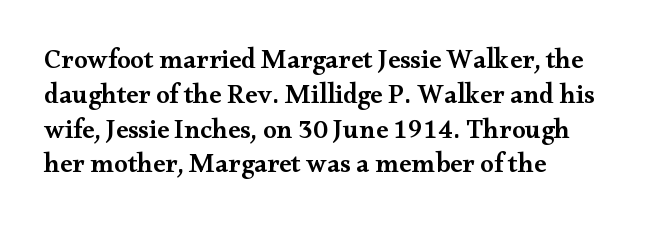
The image shows 27 px text type, upright; set left-aligned, normal line spacing (1.29x), normal letter spacing, not underlined.
